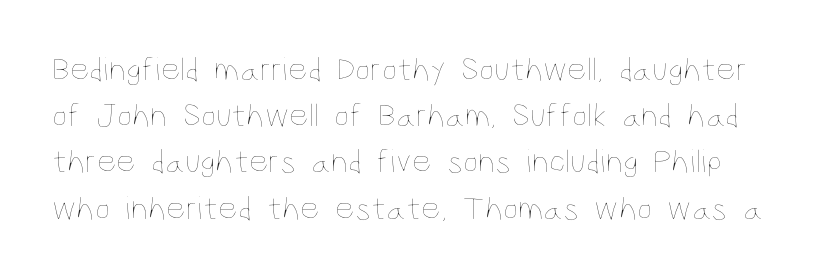
{"italic": "no", "bold": "no", "weight": "thin", "width": "condensed", "stroke_contrast": "low", "x_height": "large", "monospaced": "no", "underline": "no", "line_spacing": "normal", "line_spacing_ratio": 1.36, "letter_spacing": "normal", "letter_spacing_em": 0.0, "glyph_px": 34}
